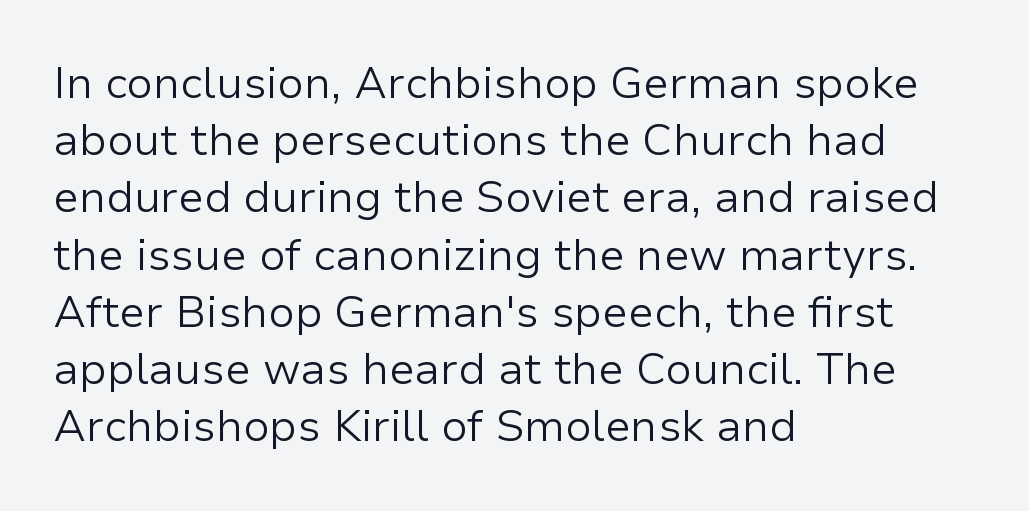
Heaviness? Minimal to ordinary, like unemphasized prose. The letters stand upright; this is a roman face. Line spacing here is normal. There is no visible air inserted between adjacent glyphs. Visually the block forms a straight wall on the left and a jagged coastline on the right. Varying glyph widths throughout — classic text-font behaviour.
